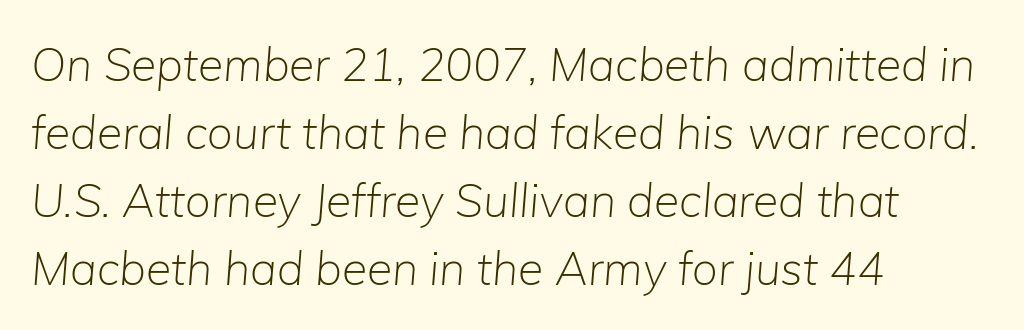
Nothing heavy about these letters — not bold at all. The letters advance in unequal steps, a hallmark of proportional type. The glyphs look as if they've been sheared to an angle. Check under the words: just untouched page.
